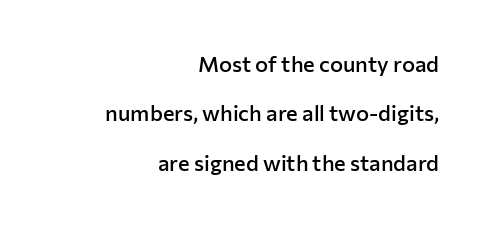
Q: Is the text bold? A: Semi-bold.
Q: Is the text italic (slanted)? A: No, it is upright.
Q: Is the text underlined? A: No.
Q: How is the paragraph aligned? A: Right-aligned.
Q: Is the spacing between letters normal or unusually wide? A: Normal.
Q: Is the spacing between lines tight, normal or loose? A: Loose.
